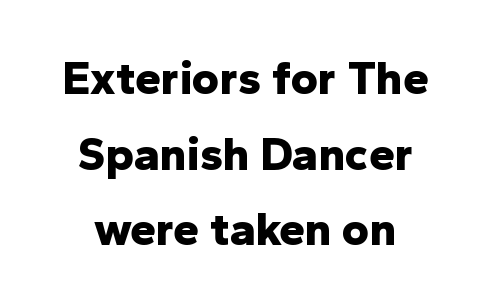
The image shows 47 px bold sans-serif type, upright; set normal line spacing (1.61x), normal letter spacing, not underlined; low stroke contrast and a medium x-height.
